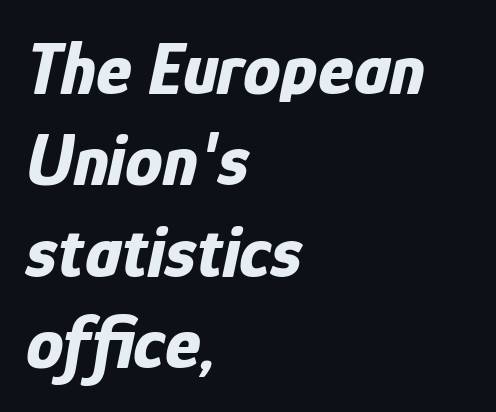
Note the varied advance widths — an 'i' is clearly narrower than an 'm'. Does the weight exceed regular? Yes, all the way to bold. The paragraph shown leans on its left margin. If you drew a line through each stem, it would be angled. Anything drawn beneath the words? Only blank space. Caption: standard tracking, unaltered.
